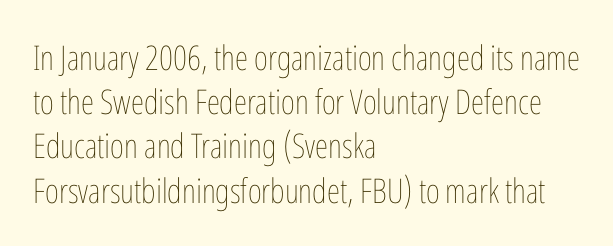
The cut favours lightness, reaching ordinary text weight at its darkest. Glyph-to-glyph distance matches everyday printed text. A student would call this left alignment; a typographer would say flush left, rag right. Words float on clear page, feet unadorned. Quick note: not italic, upright. Here the designer chose a conventional face with non-uniform glyph widths.
